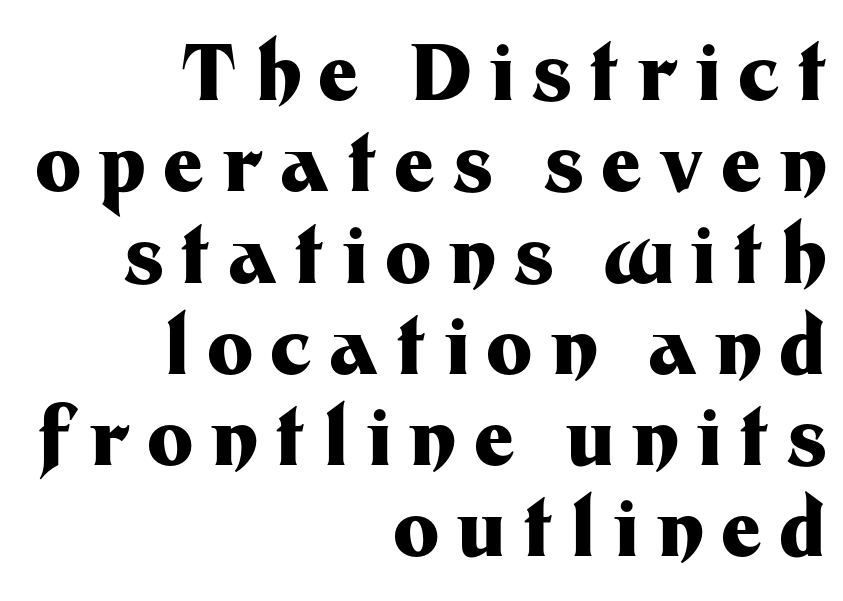
The image shows 78 px heavy sans-serif type, upright; set right-aligned, line spacing 1.17x, unusually wide letter spacing (+0.22 em), not underlined; medium stroke contrast and a medium x-height.
